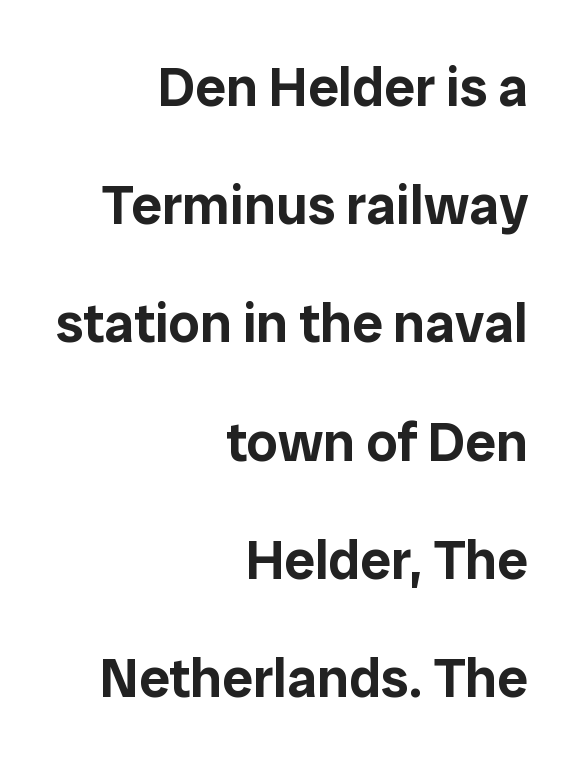
{"serif": "no", "italic": "no", "width": "normal", "stroke_contrast": "low", "x_height": "medium", "monospaced": "no", "underline": "no", "align": "right", "line_spacing": "loose", "line_spacing_ratio": 2.15, "letter_spacing": "normal", "letter_spacing_em": 0.0, "glyph_px": 55}
